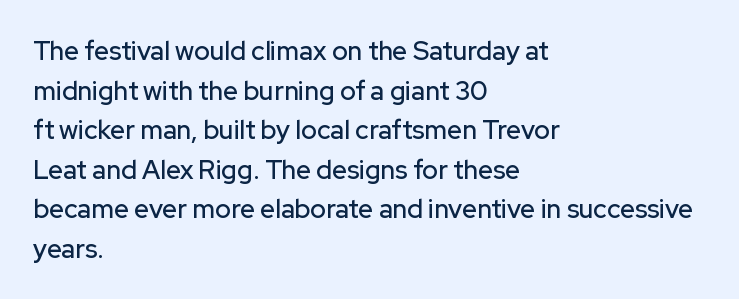
The image shows 26 px text type, upright; set left-aligned, normal line spacing (1.52x), normal letter spacing, not underlined.
